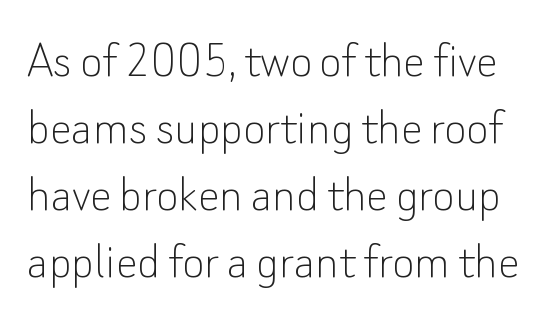
The image shows 54 px thin sans-serif type, upright; set line spacing 1.24x, normal letter spacing, not underlined; low stroke contrast and a small x-height.
